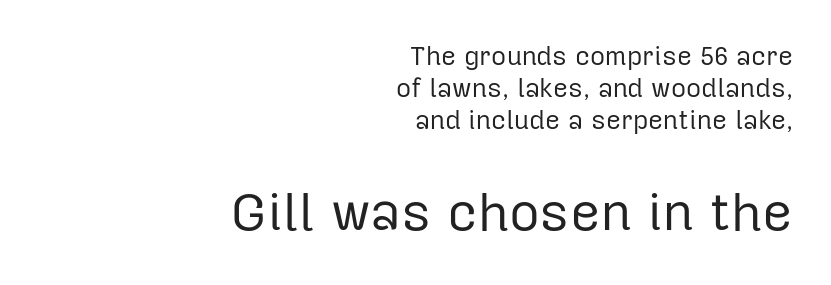
The image shows 53 px regular-weight sans-serif type, upright; set right-aligned, line spacing 1.23x, normal letter spacing, not underlined; the second (bottom) block is 2.04x larger; low stroke contrast and a medium x-height.
